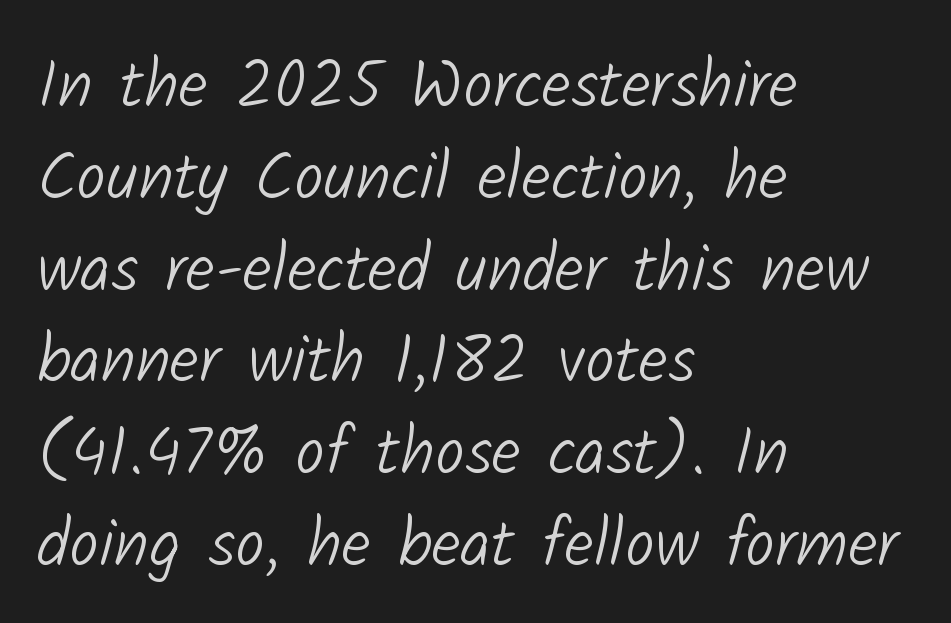
The image shows 67 px light sans-serif type; set left-aligned, normal line spacing (1.37x), normal letter spacing, not underlined; low stroke contrast and a medium x-height.
